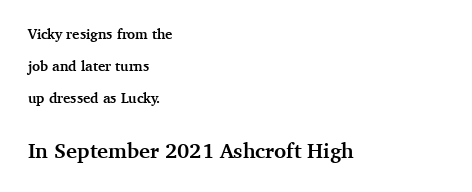
Q: Is the text bold? A: Yes.
Q: Is the text italic (slanted)? A: No, it is upright.
Q: Is the text underlined? A: No.
Q: How is the paragraph aligned? A: Left-aligned.
Q: Is the spacing between letters normal or unusually wide? A: Normal.
Q: Is the spacing between lines tight, normal or loose? A: Loose.
Q: Which block of text is set in a larger size, the first (top) or the second (bottom)? A: The second (bottom) one.
